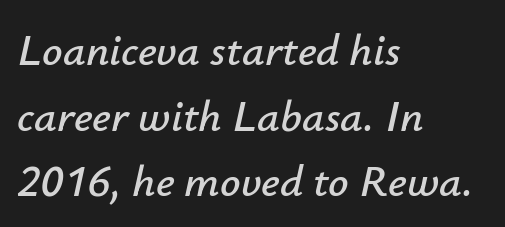
{"italic": "yes", "lean": "right", "slant_degrees": 12, "width": "normal", "stroke_contrast": "low", "x_height": "small", "monospaced": "no", "underline": "no", "align": "left", "line_spacing": "normal", "line_spacing_ratio": 1.46, "letter_spacing": "normal", "letter_spacing_em": 0.0, "glyph_px": 45}
